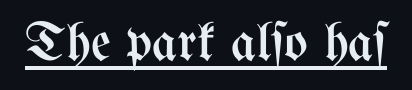
Q: Is the text bold? A: No.
Q: Is the text italic (slanted)? A: No, it is upright.
Q: Is the text underlined? A: Yes.
Q: Is the spacing between letters normal or unusually wide? A: Normal.
Q: Width (condensed, normal, or wide)? A: Condensed.
Q: Stroke contrast? A: Medium.
Q: x-height? A: Medium.
Q: Monospaced? A: No.
